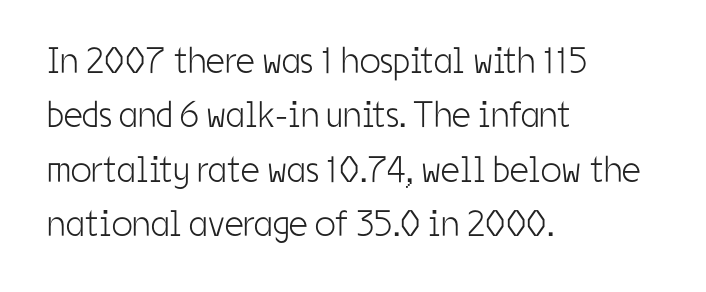
{"serif": "no", "italic": "no", "bold": "no", "weight": "light", "width": "condensed", "stroke_contrast": "low", "x_height": "medium", "monospaced": "no", "underline": "no", "align": "left", "line_spacing": "normal", "line_spacing_ratio": 1.47, "letter_spacing": "normal", "letter_spacing_em": 0.0, "glyph_px": 37}
